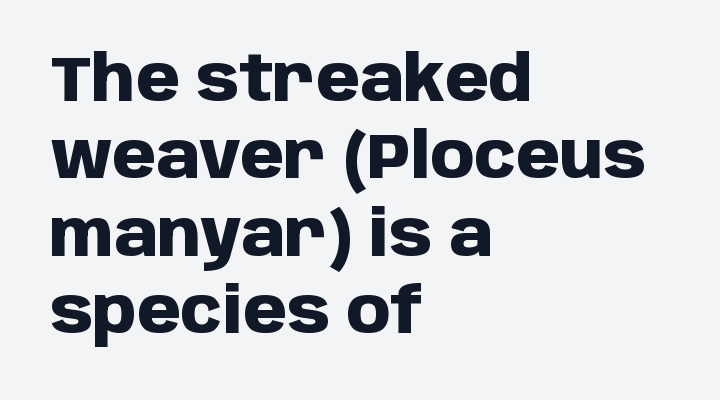
To sum up the face: it is a sans, with no serifs. Italic: no, the glyphs are upright roman. The typesetting leans heavy: a genuine bold. Each letter keeps its own natural width here, so spacing adapts to shape.
